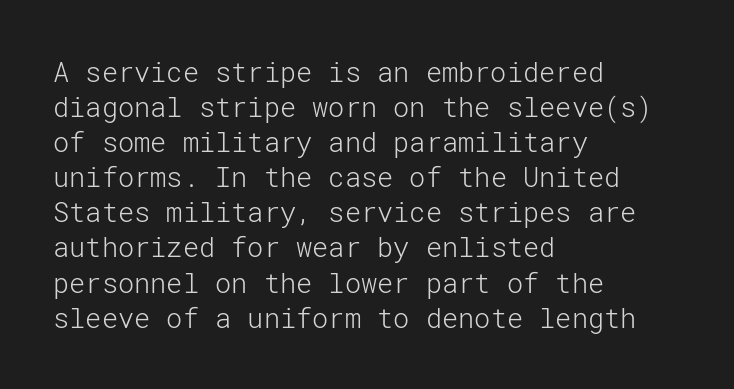
Style check: upright. Plain, unruled lines of type. The paragraph has a hard left edge and a soft right edge. This rendering leaves character spacing at its baseline value. A typesetter would call this leading conventional body-copy spacing. These glyphs show unthickened strokes, regular width or finer.
